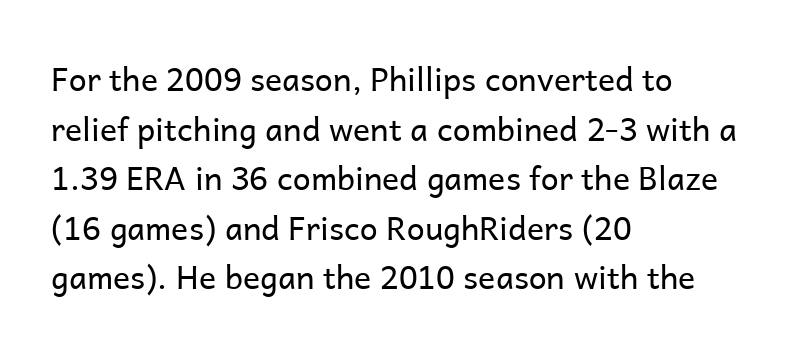
The image shows 32 px regular-weight sans-serif type, upright; set left-aligned, normal line spacing (1.55x), normal letter spacing, not underlined; low stroke contrast and a medium x-height.
